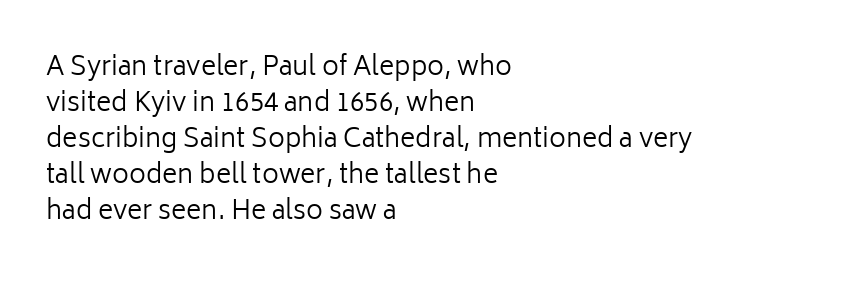
{"italic": "no", "bold": "no", "underline": "no", "align": "left", "line_spacing": "normal", "line_spacing_ratio": 1.38, "letter_spacing": "normal", "letter_spacing_em": 0.0, "glyph_px": 26}
